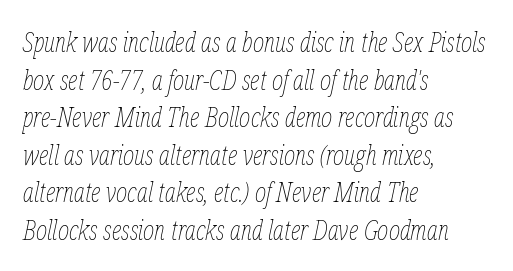
The image shows 27 px text type, italic (leaning right); set left-aligned, normal line spacing (1.39x), normal letter spacing, not underlined.
